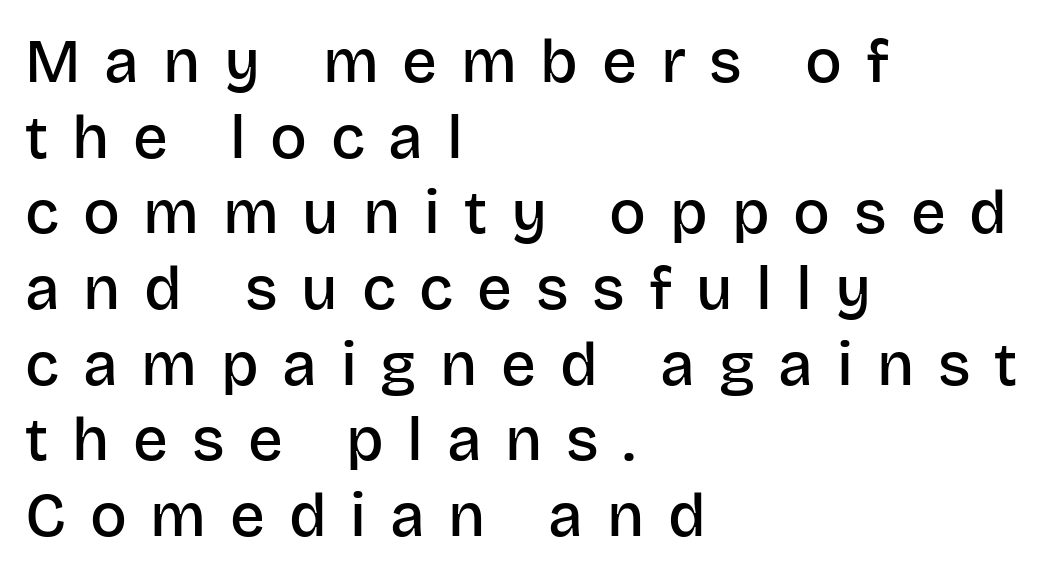
{"serif": "no", "italic": "no", "bold": "semi", "weight": "semibold", "width": "normal", "stroke_contrast": "low", "x_height": "large", "monospaced": "no", "underline": "no", "align": "left", "line_spacing_ratio": 1.24, "letter_spacing": "wide", "letter_spacing_em": 0.39, "glyph_px": 61}
